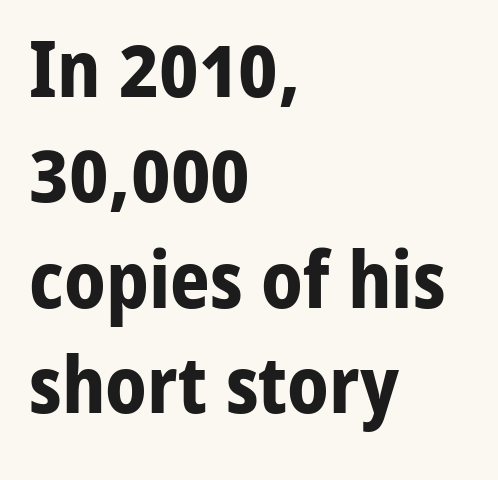
{"serif": "no", "italic": "no", "bold": "yes", "weight": "bold", "width": "normal", "stroke_contrast": "low", "x_height": "medium", "monospaced": "no", "underline": "no", "align": "left", "line_spacing": "normal", "line_spacing_ratio": 1.35, "letter_spacing": "normal", "letter_spacing_em": 0.0, "glyph_px": 78}
